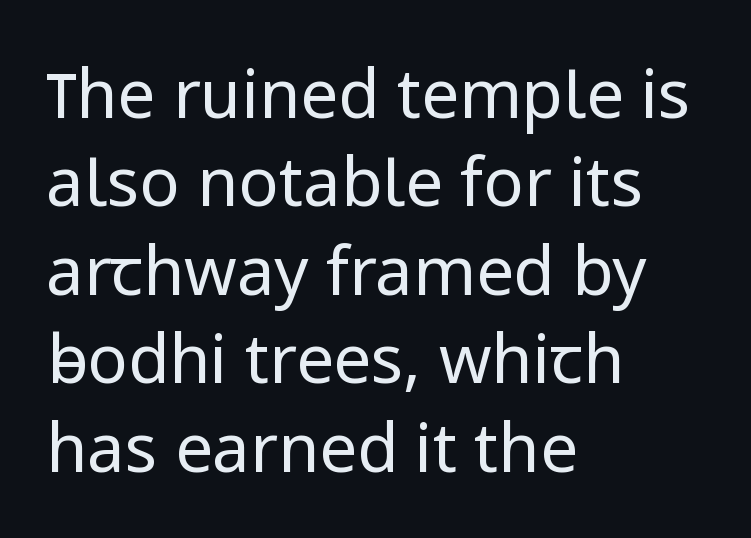
{"serif": "no", "italic": "no", "bold": "no", "weight": "regular", "width": "normal", "stroke_contrast": "low", "x_height": "medium", "monospaced": "no", "underline": "no", "align": "left", "line_spacing": "normal", "line_spacing_ratio": 1.32, "letter_spacing": "normal", "letter_spacing_em": 0.0, "glyph_px": 67}
